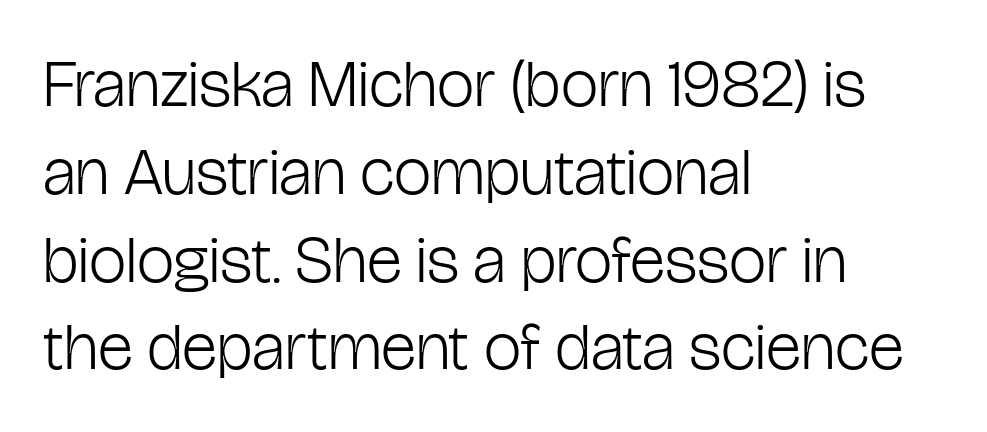
{"serif": "no", "italic": "no", "bold": "no", "weight": "light", "width": "condensed", "stroke_contrast": "low", "x_height": "medium", "monospaced": "no", "underline": "no", "align": "left", "line_spacing": "normal", "line_spacing_ratio": 1.31, "letter_spacing": "normal", "letter_spacing_em": 0.0, "glyph_px": 67}
